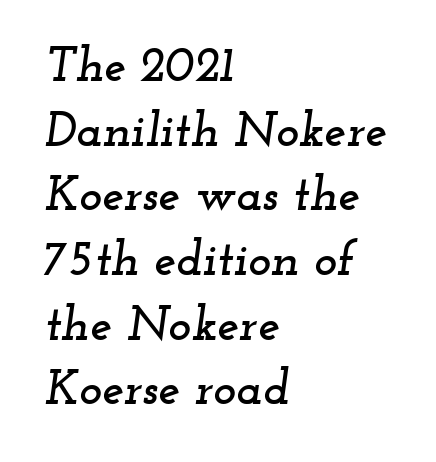
The image shows 49 px wide serif type, italic (leaning right); set left-aligned, normal line spacing (1.32x), normal letter spacing, not underlined; low stroke contrast and a small x-height.
